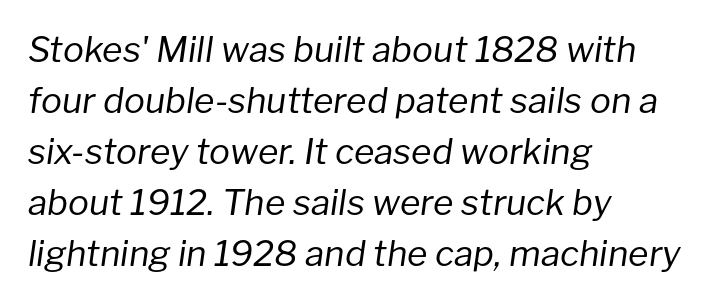
The image shows 35 px regular-weight type, italic (leaning right); set left-aligned, normal line spacing (1.46x), normal letter spacing, not underlined; low stroke contrast and a medium x-height.
